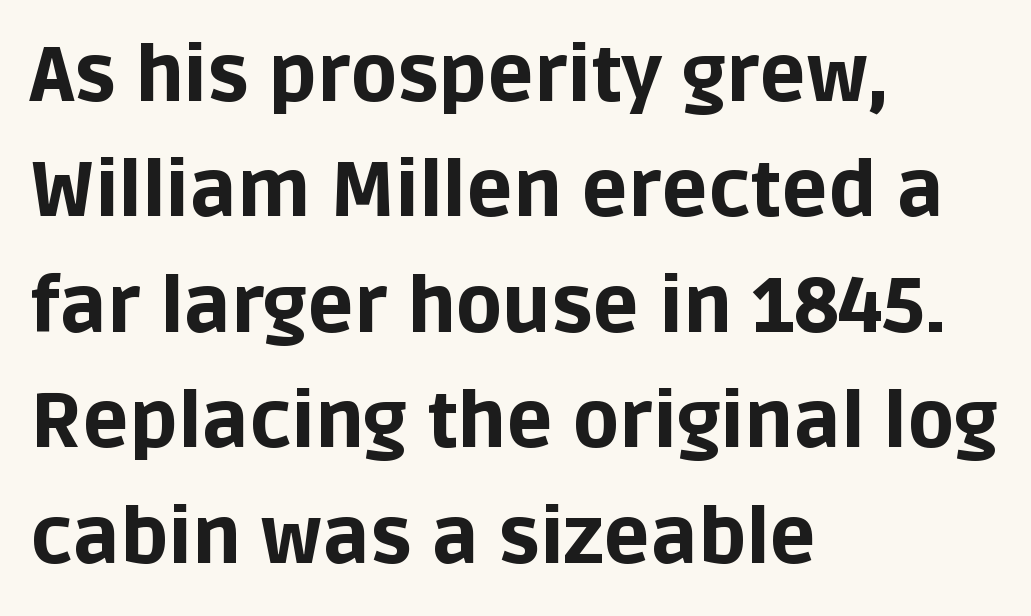
Q: Is the text bold? A: Yes.
Q: Is the text italic (slanted)? A: No, it is upright.
Q: Is the typeface a serif or a sans-serif typeface? A: Sans-serif.
Q: Is the text underlined? A: No.
Q: How is the paragraph aligned? A: Left-aligned.
Q: Is the spacing between letters normal or unusually wide? A: Normal.
Q: Is the spacing between lines tight, normal or loose? A: Normal.
Q: Width (condensed, normal, or wide)? A: Normal.
Q: Stroke contrast? A: Low.
Q: x-height? A: Large.
Q: Monospaced? A: No.
